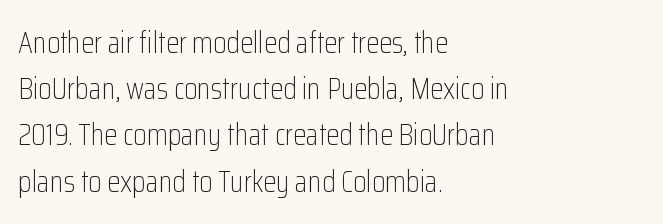
Is this a fixed-width face? No — the glyphs have proportional, varying widths. Observe the absence of serifs on each vertical stroke in this sample. The text block is weighted toward the left margin, trailing off unevenly rightward. No extra ink here — the face is not bold. Students, note that the glyphs here touch the page at normal intervals. The typography opts for an upright posture over an oblique one.
